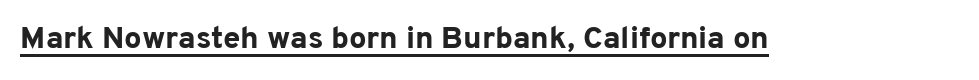
The image shows 31 px bold sans-serif type, upright; set normal letter spacing, underlined; low stroke contrast and a medium x-height.
